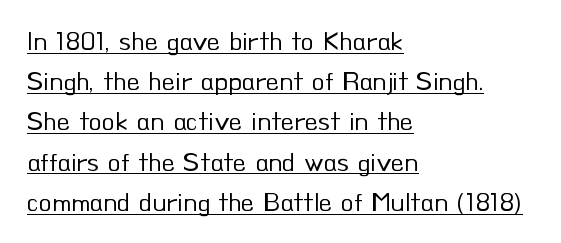
The image shows 27 px text type, upright; set left-aligned, normal line spacing (1.49x), normal letter spacing, underlined.
